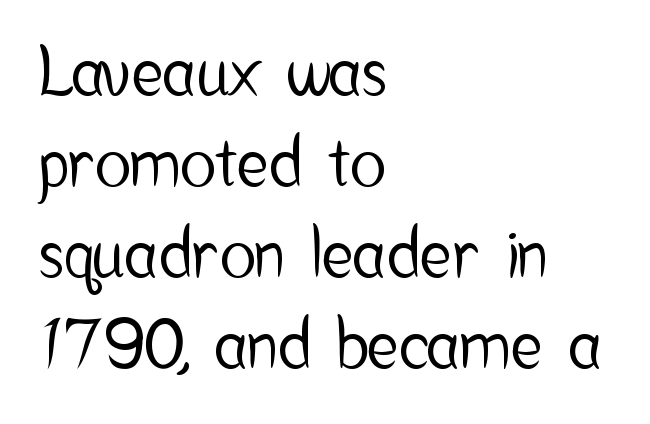
Observe the absence of serifs on each vertical stroke in this sample. Each letter keeps its own natural width here, so spacing adapts to shape. Leading: standard. Horizontally, the lines are justified to the leading edge only. Only glyphs here, with clear space below each row. When letters stand straight like this, we call the style roman or upright.
